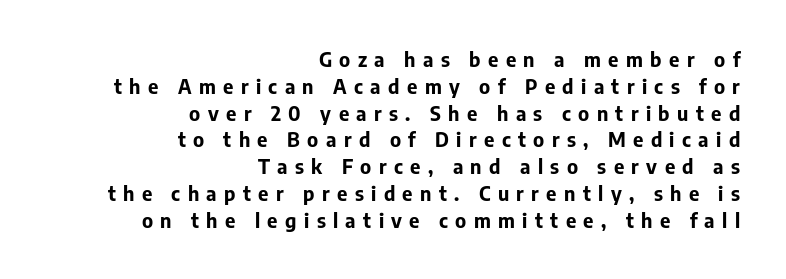
Q: Is the text bold? A: Yes.
Q: Is the text italic (slanted)? A: No, it is upright.
Q: Is the text underlined? A: No.
Q: How is the paragraph aligned? A: Right-aligned.
Q: Is the spacing between letters normal or unusually wide? A: Unusually wide.
Q: Is the spacing between lines tight, normal or loose? A: Normal.
